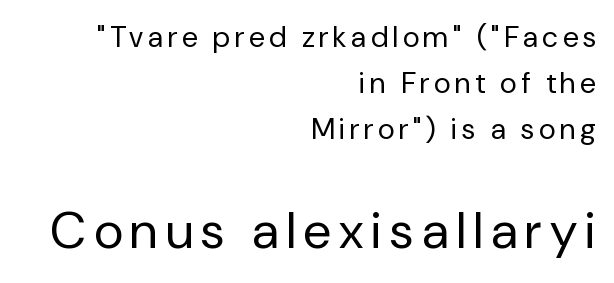
The text block is weighted toward the right margin, trailing off unevenly leftward. The area under the type is left untouched. The rendering shows plain stroke endings on the letterforms — a sans-serif design. Bold? No — there's no thickening of the strokes. Each letter keeps its own natural width here, so spacing adapts to shape. You get the small type first, then a jump to larger type.
